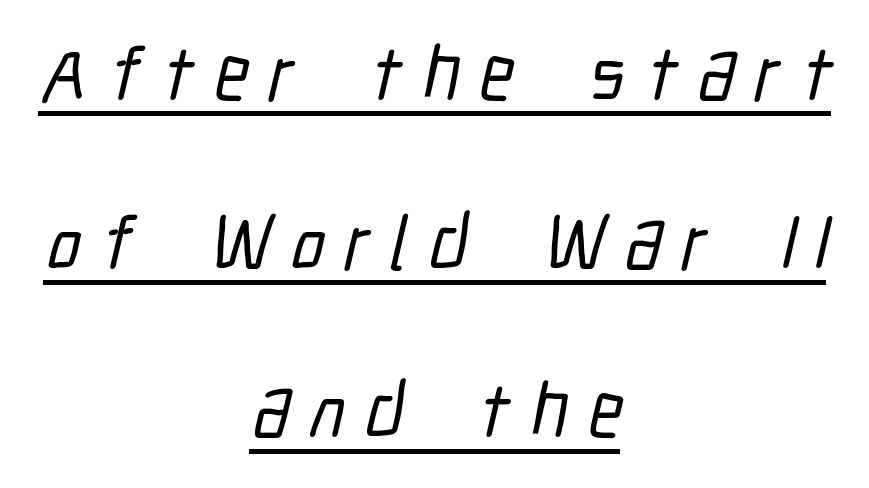
{"serif": "no", "width": "condensed", "stroke_contrast": "low", "x_height": "medium", "monospaced": "no", "underline": "yes", "align": "center", "line_spacing": "loose", "line_spacing_ratio": 2.19, "letter_spacing": "wide", "letter_spacing_em": 0.26, "glyph_px": 77}
